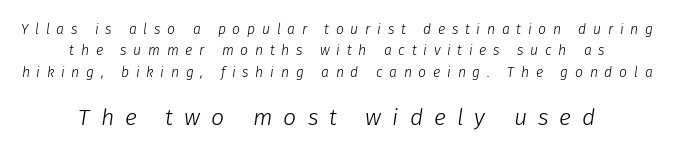
{"italic": "yes", "lean": "right", "slant_degrees": 8, "bold": "no", "underline": "no", "align": "center", "line_spacing": "normal", "line_spacing_ratio": 1.53, "letter_spacing": "wide", "letter_spacing_em": 0.48, "larger_block": "second", "size_ratio": 1.64, "glyph_px": 23}
